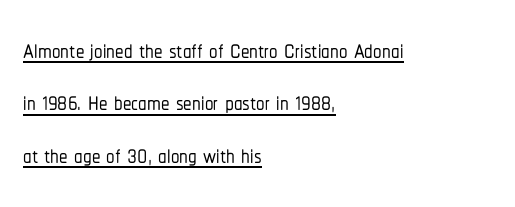
The lines in this sample share a left origin and differ only in where they stop. Quick note: not italic, upright. Interline gaps are of average width in this sample. Look at the tracking — it's just the regular setting, nothing added. The rendering uses natural spacing where letterforms have individual widths.
